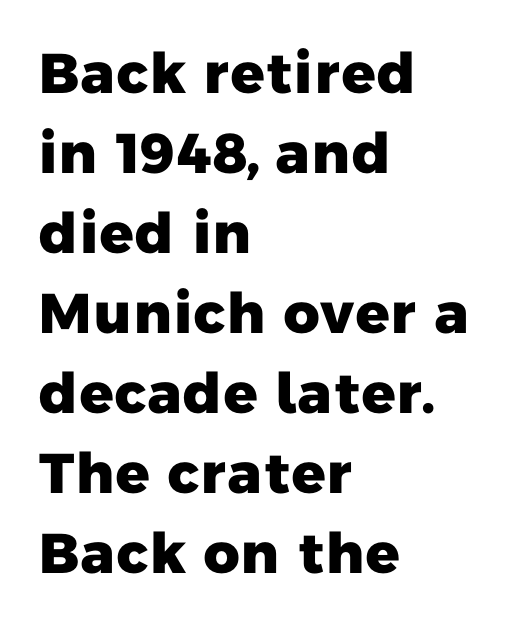
What kind of face is this? One without serifs — a sans. Each glyph is drawn with heavy, bold strokes. Varying glyph widths throughout — classic text-font behaviour. Words appear dense and cohesive because spacing is normal.
